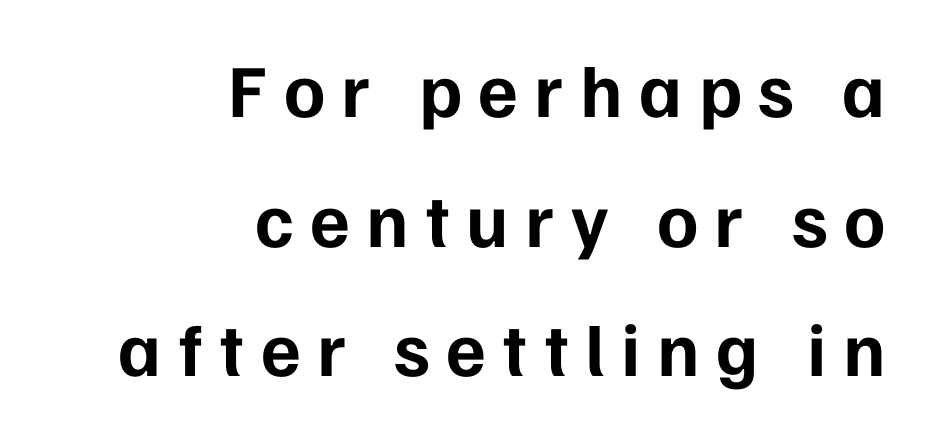
{"serif": "no", "italic": "no", "bold": "yes", "weight": "bold", "width": "normal", "stroke_contrast": "low", "x_height": "medium", "monospaced": "no", "underline": "no", "align": "right", "line_spacing_ratio": 1.73, "letter_spacing": "wide", "letter_spacing_em": 0.22, "glyph_px": 75}
